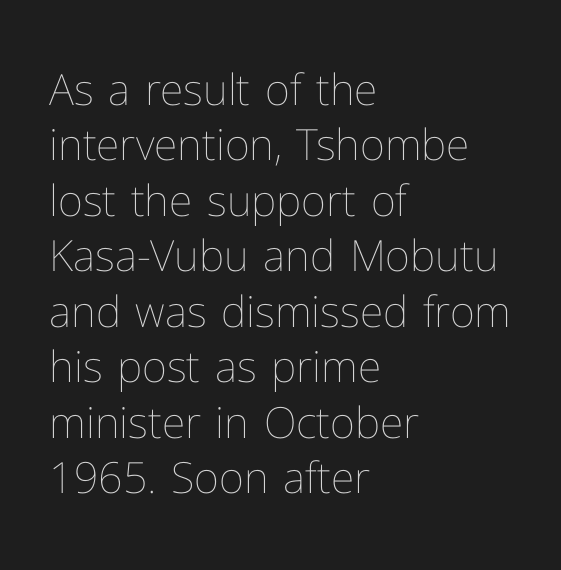
{"italic": "no", "bold": "no", "weight": "thin", "width": "normal", "stroke_contrast": "low", "x_height": "medium", "monospaced": "no", "underline": "no", "align": "left", "line_spacing": "normal", "line_spacing_ratio": 1.29, "letter_spacing": "normal", "letter_spacing_em": 0.0, "glyph_px": 43}
